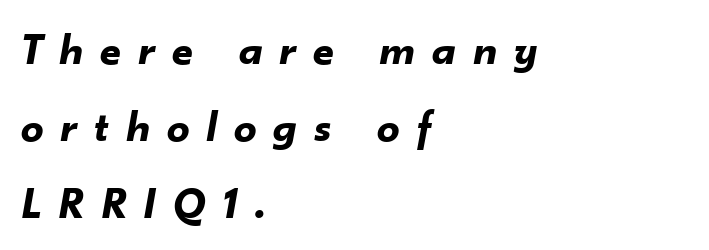
Notice how the stems are inclined rather than vertical — that's the hallmark of italics. Does the weight exceed regular? Yes, all the way to bold. Looks like regular typesetting: each glyph gets only the width it needs. The compositor pushed each line to the left boundary.
